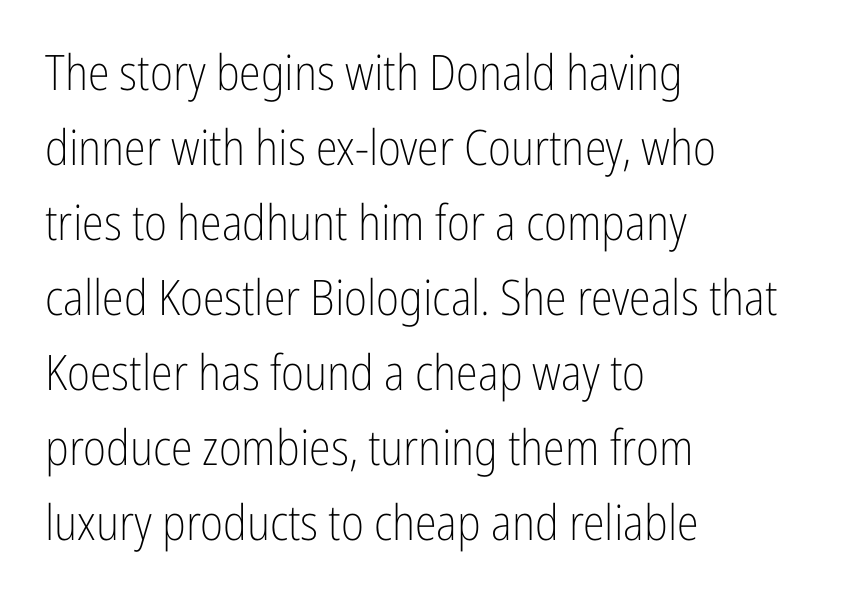
Every row of glyphs begins at an identical x-position on the left. Weight: not bold — regular or lighter. Classification — sans serif. The letters advance in unequal steps, a hallmark of proportional type. If you measured baseline to baseline, you'd find a middling distance. The zone under the glyphs is completely vacant.
